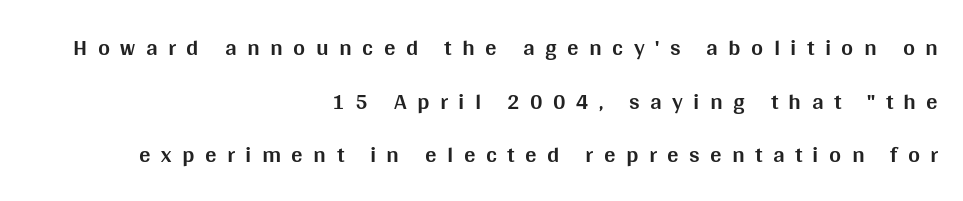
Q: Is the text bold? A: Yes.
Q: Is the text italic (slanted)? A: No, it is upright.
Q: Is the text underlined? A: No.
Q: How is the paragraph aligned? A: Right-aligned.
Q: Is the spacing between letters normal or unusually wide? A: Unusually wide.
Q: Is the spacing between lines tight, normal or loose? A: Loose.
